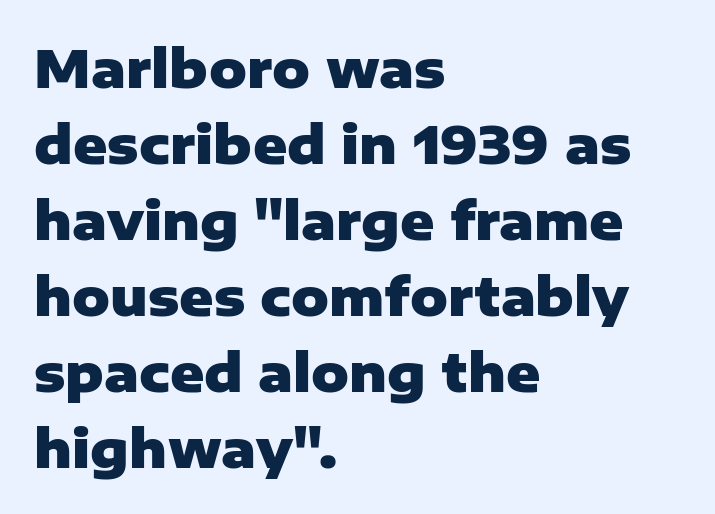
{"serif": "no", "italic": "no", "bold": "yes", "weight": "heavy", "width": "normal", "stroke_contrast": "low", "x_height": "medium", "monospaced": "no", "underline": "no", "align": "left", "line_spacing": "normal", "line_spacing_ratio": 1.46, "letter_spacing": "normal", "letter_spacing_em": 0.0, "glyph_px": 52}
